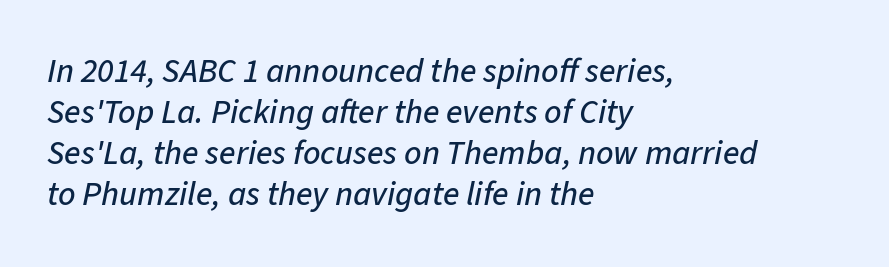
The passage shown is typed in a proportional face where columns would drift. Yep, that's italic — everything's leaning. Descenders hang freely into open space. One-word summary of the alignment: left.
